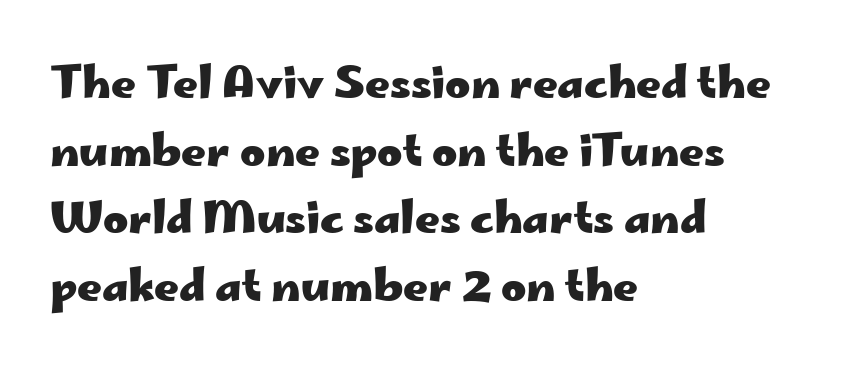
The image shows 43 px heavy, wide sans-serif type, upright; set left-aligned, normal line spacing (1.57x), normal letter spacing, not underlined; low stroke contrast and a small x-height.
